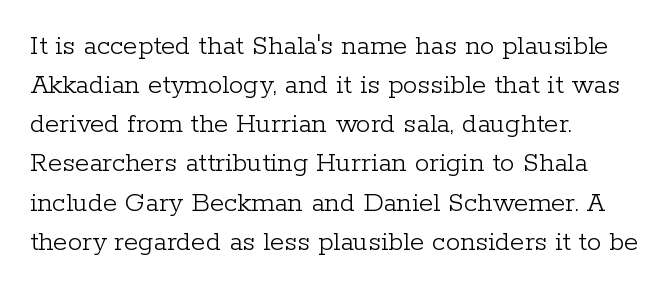
The image shows 29 px light serif type, upright; set left-aligned, normal line spacing (1.35x), normal letter spacing, not underlined; low stroke contrast and a medium x-height.
